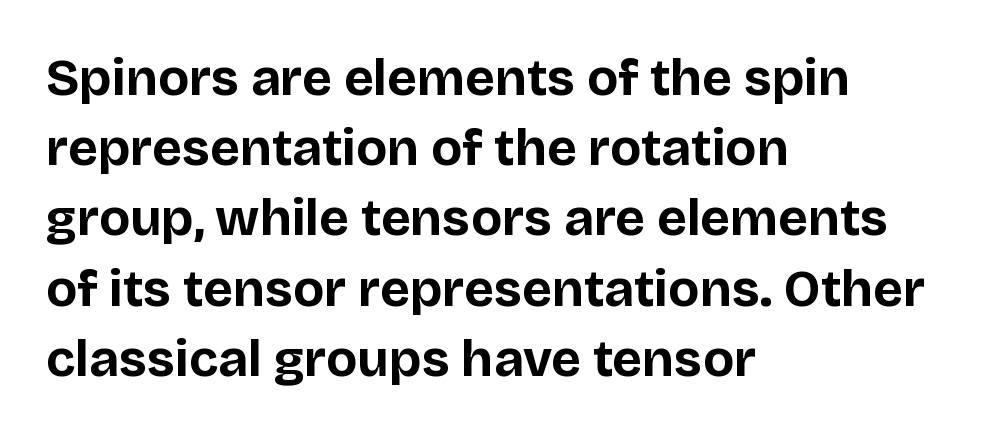
Q: Is the text bold? A: Yes.
Q: Is the text italic (slanted)? A: No, it is upright.
Q: Is the typeface a serif or a sans-serif typeface? A: Sans-serif.
Q: Is the text underlined? A: No.
Q: How is the paragraph aligned? A: Left-aligned.
Q: Is the spacing between letters normal or unusually wide? A: Normal.
Q: Is the spacing between lines tight, normal or loose? A: Normal.
Q: Width (condensed, normal, or wide)? A: Normal.
Q: Stroke contrast? A: Low.
Q: x-height? A: Large.
Q: Monospaced? A: No.
